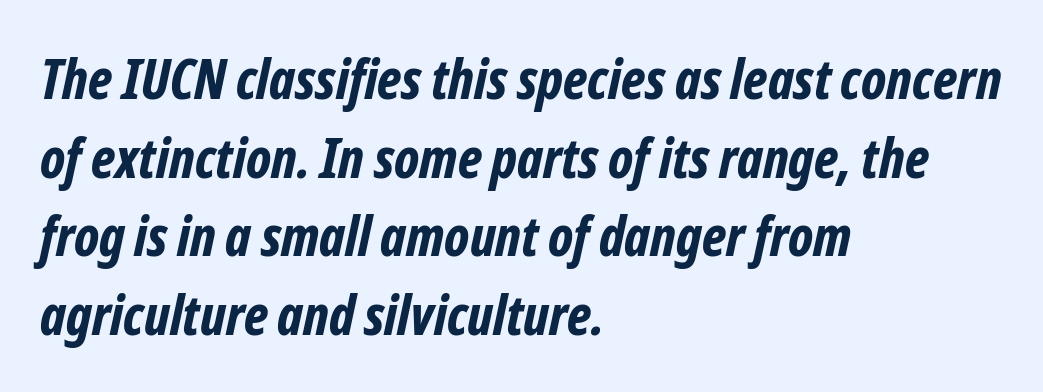
The image shows 55 px bold, condensed type, italic (leaning right); set left-aligned, normal line spacing (1.43x), normal letter spacing, not underlined; low stroke contrast and a medium x-height.
